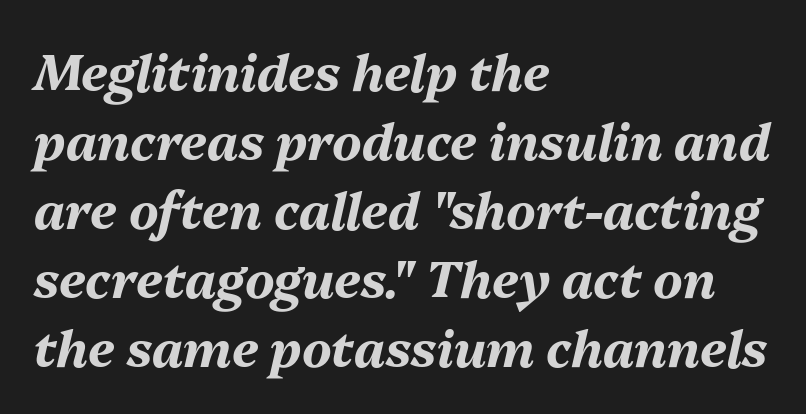
Q: Is the text bold? A: Yes.
Q: Is the text italic (slanted)? A: Yes, it leans right by about 13 degrees.
Q: Is the text underlined? A: No.
Q: How is the paragraph aligned? A: Left-aligned.
Q: Is the spacing between letters normal or unusually wide? A: Normal.
Q: Is the spacing between lines tight, normal or loose? A: Normal.
Q: Width (condensed, normal, or wide)? A: Normal.
Q: Stroke contrast? A: Medium.
Q: x-height? A: Medium.
Q: Monospaced? A: No.
